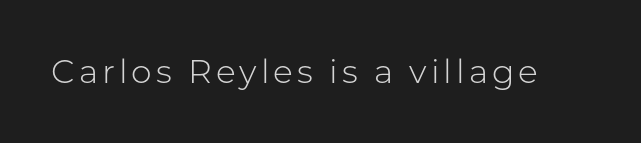
{"serif": "no", "italic": "no", "bold": "no", "weight": "light", "width": "normal", "stroke_contrast": "low", "x_height": "medium", "monospaced": "no", "underline": "no", "glyph_px": 33}
